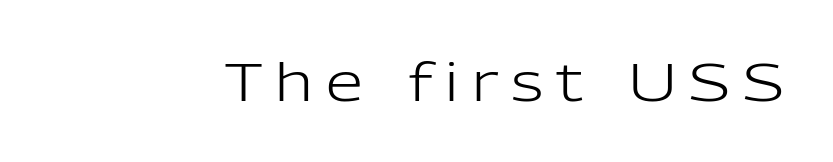
The image shows 53 px light sans-serif type, upright; set unusually wide letter spacing (+0.25 em), not underlined; low stroke contrast and a medium x-height.
